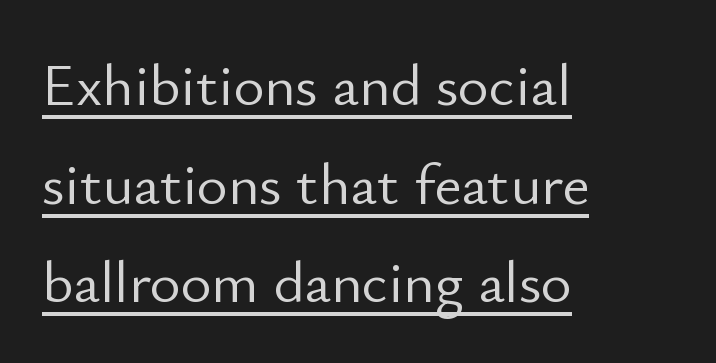
{"serif": "no", "italic": "no", "bold": "no", "weight": "light", "width": "normal", "stroke_contrast": "low", "x_height": "small", "monospaced": "no", "underline": "yes", "align": "left", "line_spacing": "normal", "line_spacing_ratio": 1.67, "letter_spacing": "normal", "letter_spacing_em": 0.0, "glyph_px": 59}
